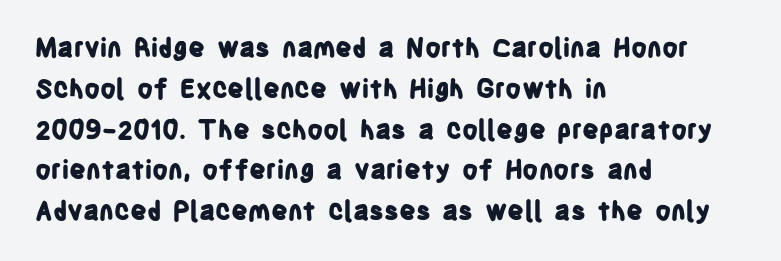
Q: Is the text bold? A: Yes.
Q: Is the text italic (slanted)? A: No, it is upright.
Q: Is the text underlined? A: No.
Q: How is the paragraph aligned? A: Left-aligned.
Q: Is the spacing between letters normal or unusually wide? A: Normal.
Q: Is the spacing between lines tight, normal or loose? A: Normal.
